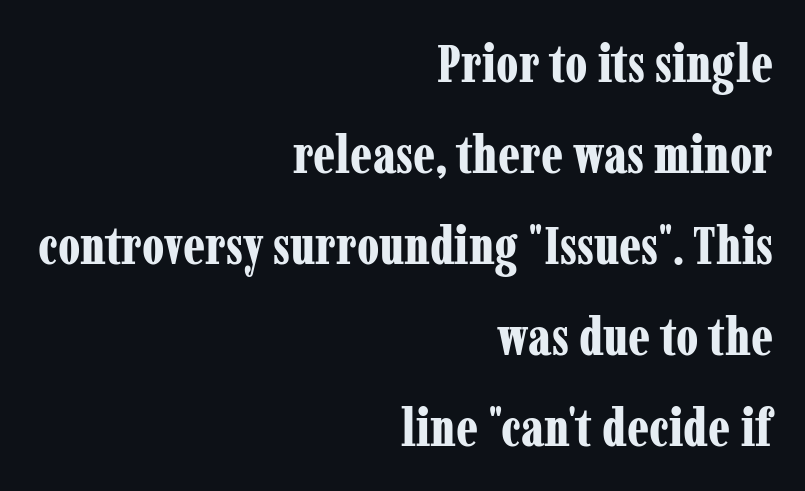
The image shows 52 px bold, condensed serif type, upright; set right-aligned, line spacing 1.75x, normal letter spacing, not underlined; low stroke contrast and a medium x-height.
